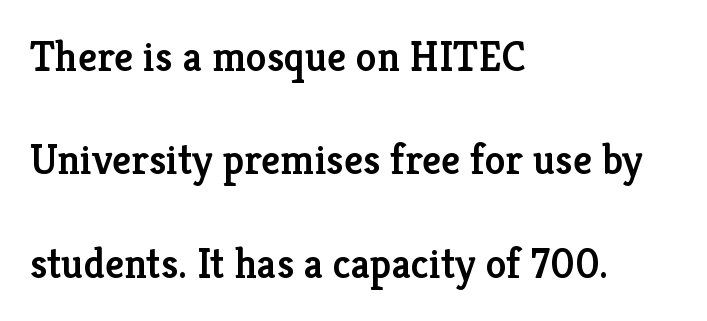
Q: Is the text bold? A: Semi-bold.
Q: Is the text italic (slanted)? A: No, it is upright.
Q: Is the typeface a serif or a sans-serif typeface? A: Serif.
Q: Is the text underlined? A: No.
Q: How is the paragraph aligned? A: Left-aligned.
Q: Is the spacing between letters normal or unusually wide? A: Normal.
Q: Is the spacing between lines tight, normal or loose? A: Loose.
Q: Width (condensed, normal, or wide)? A: Normal.
Q: Stroke contrast? A: Low.
Q: x-height? A: Medium.
Q: Monospaced? A: No.
